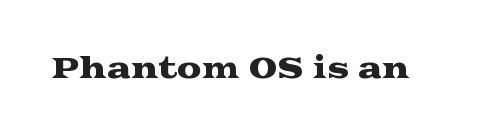
{"serif": "yes", "italic": "no", "width": "wide", "stroke_contrast": "medium", "x_height": "medium", "monospaced": "no", "underline": "no", "letter_spacing": "normal", "letter_spacing_em": 0.0, "glyph_px": 28}
